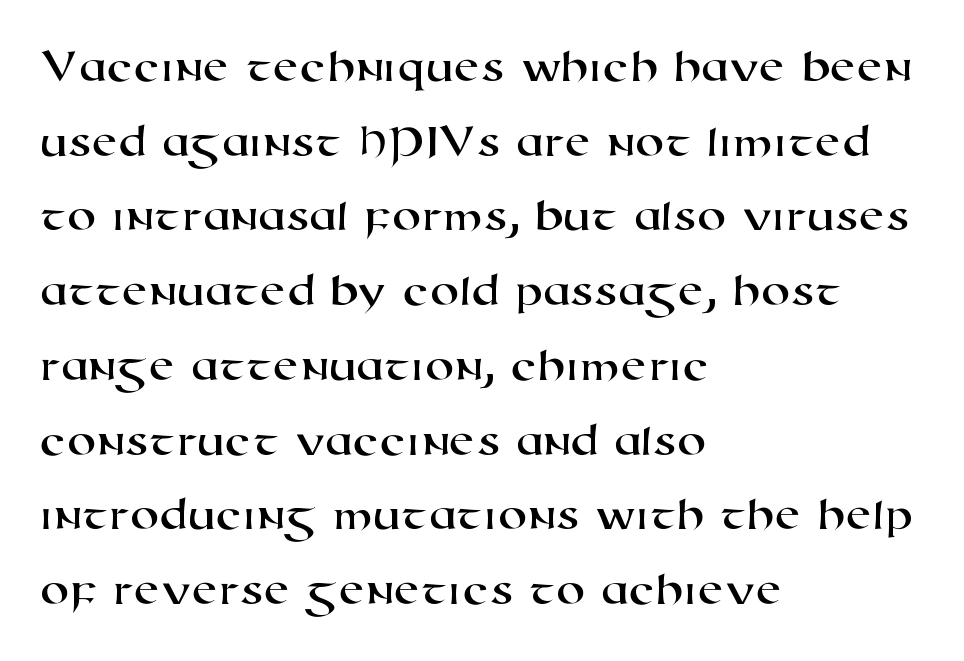
The image shows 47 px wide sans-serif type; set left-aligned, normal line spacing (1.59x), normal letter spacing, not underlined; high stroke contrast and a medium x-height.
